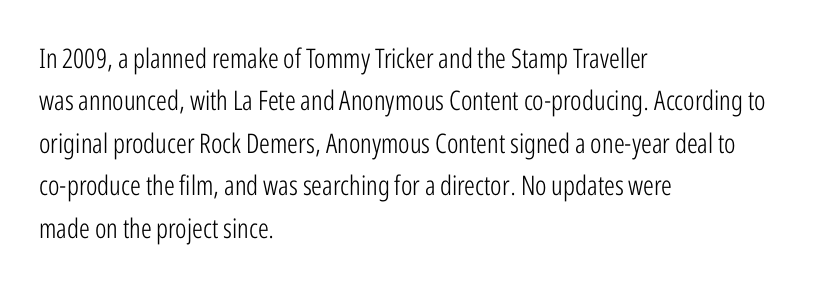
Characters follow at the spacing the type designer built in. Where is the straight margin? On the left. Weight: regular or lighter. Check the space under the baseline: it is left empty. Each new line begins a customary step beneath the previous one.
